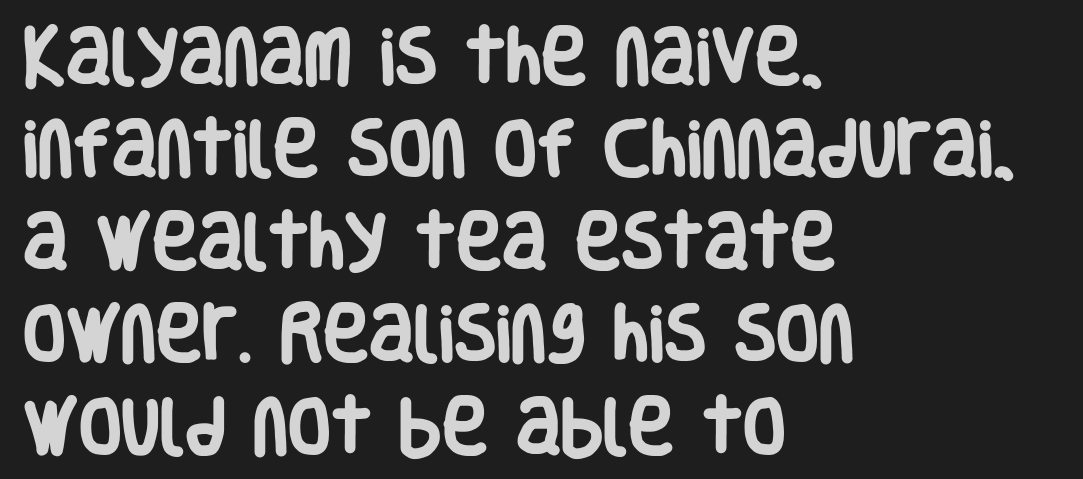
Q: Is the text bold? A: Yes.
Q: Is the text italic (slanted)? A: No, it is upright.
Q: Is the typeface a serif or a sans-serif typeface? A: Sans-serif.
Q: Is the text underlined? A: No.
Q: How is the paragraph aligned? A: Left-aligned.
Q: Is the spacing between letters normal or unusually wide? A: Normal.
Q: Is the spacing between lines tight, normal or loose? A: Normal.
Q: Width (condensed, normal, or wide)? A: Condensed.
Q: Stroke contrast? A: Low.
Q: x-height? A: Large.
Q: Monospaced? A: No.
